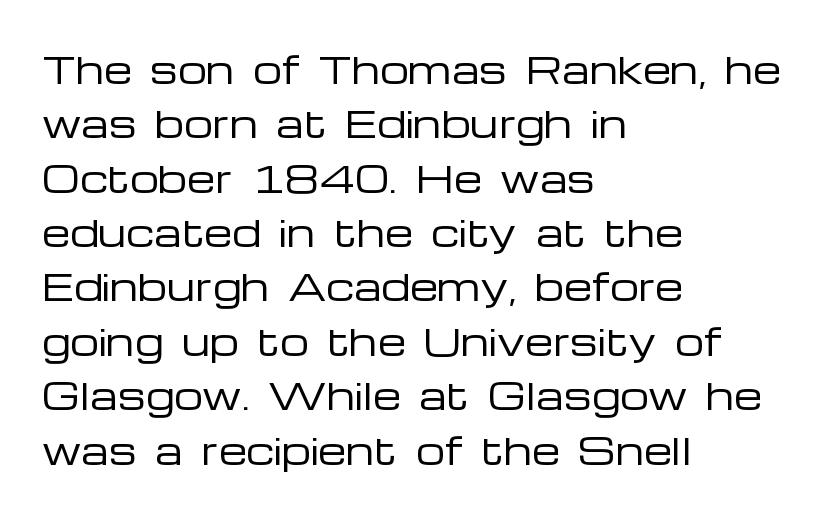
Character widths vary here, with narrow letters taking less room than wide ones. The passage is arranged the way most books set body copy — flush left. Check the space under the baseline: it is left empty. The gaps between neighbouring characters are ordinary and unremarkable. Summary of vertical rhythm: regular, with standard interline spacing. Is the stroke heavy? The answer is a plain regular-or-lighter.
